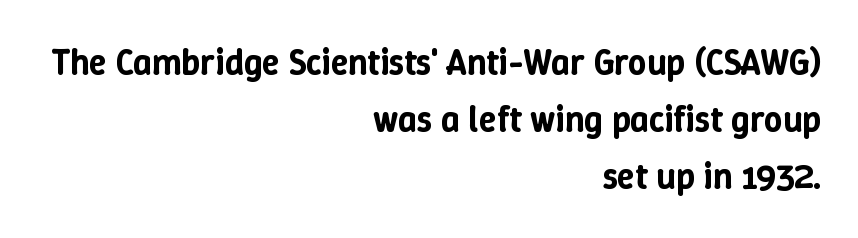
The image shows 36 px text type, upright; set right-aligned, normal line spacing (1.59x), normal letter spacing, not underlined; low stroke contrast and a medium x-height.
